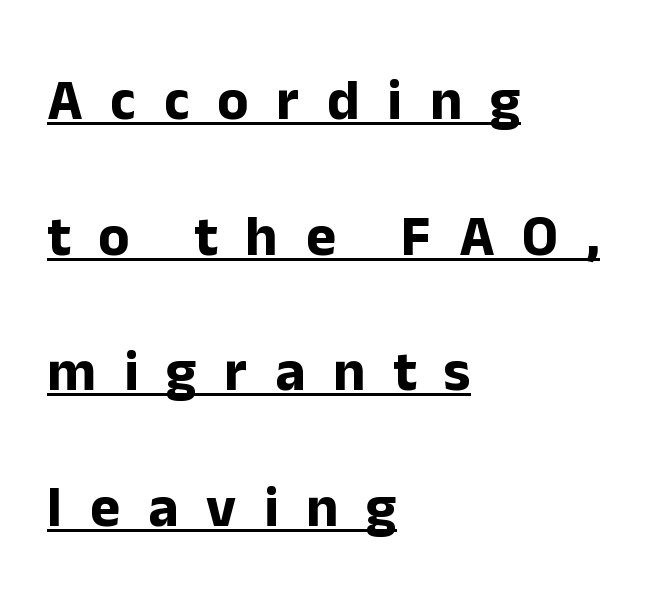
Q: Is the text bold? A: Yes.
Q: Is the text italic (slanted)? A: No, it is upright.
Q: Is the typeface a serif or a sans-serif typeface? A: Sans-serif.
Q: Is the text underlined? A: Yes.
Q: How is the paragraph aligned? A: Left-aligned.
Q: Is the spacing between letters normal or unusually wide? A: Unusually wide.
Q: Is the spacing between lines tight, normal or loose? A: Loose.
Q: Width (condensed, normal, or wide)? A: Normal.
Q: Stroke contrast? A: Low.
Q: x-height? A: Medium.
Q: Monospaced? A: No.
